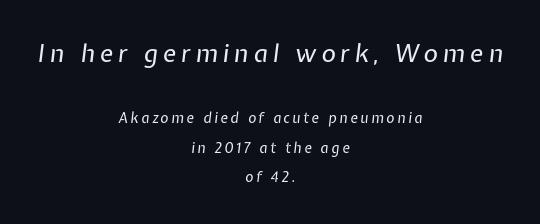
The image shows 25 px text type, italic (leaning right); set centered, loose line spacing (2.1x), not underlined; the first (top) block is 1.79x larger.
